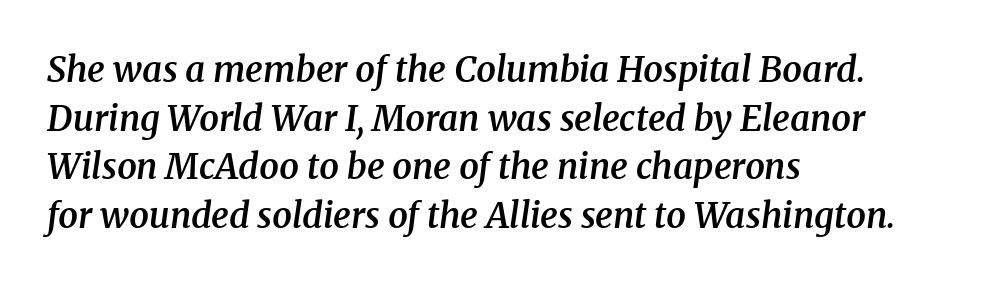
The image shows 35 px semibold serif type, italic (leaning right); set left-aligned, normal line spacing (1.39x), normal letter spacing, not underlined; medium stroke contrast and a medium x-height.
